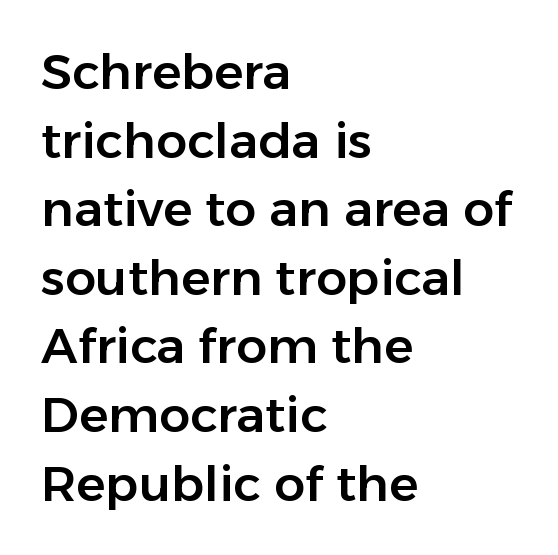
{"serif": "no", "italic": "no", "width": "normal", "stroke_contrast": "low", "x_height": "medium", "monospaced": "no", "underline": "no", "align": "left", "line_spacing": "normal", "line_spacing_ratio": 1.4, "letter_spacing": "normal", "letter_spacing_em": 0.0, "glyph_px": 49}
